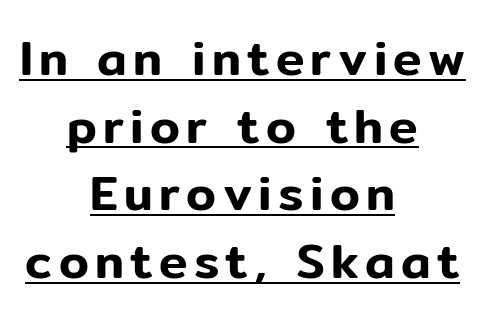
These lines stack symmetrically, like a column narrowing and widening about its center. Quick note: interline space is typical. Vertical strokes here are truly vertical. Character widths vary here, with narrow letters taking less room than wide ones. Is this a sans? Yes — the strokes have no serifs.
